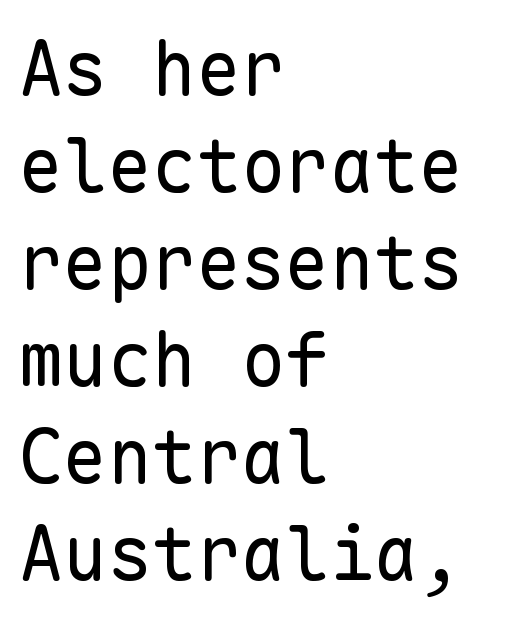
Inter-character spacing is left at the font's built-in metrics. The text was rendered using a sans face with plain stroke endings. The lines in this sample share a left origin and differ only in where they stop. Summary of vertical rhythm: regular, with standard interline spacing.
